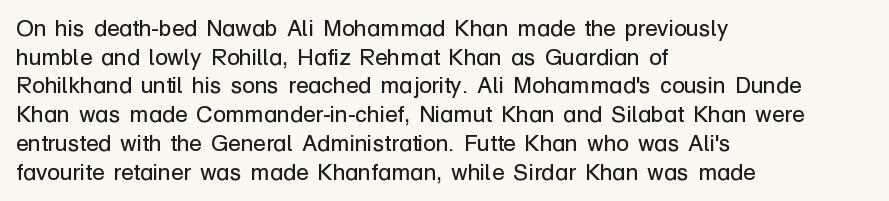
The lines sit at an ordinary, default distance from one another. The text block is weighted toward the left margin, trailing off unevenly rightward. Tracking value appears to be zero — textbook default spacing. Has an underline been added? It has not. Stroke mass is kept to a normal reading level or below.
